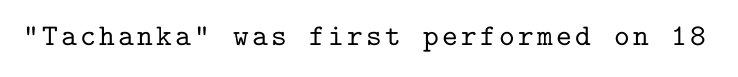
The image shows 30 px serif type, upright, monospaced; set not underlined; low stroke contrast and a medium x-height.
